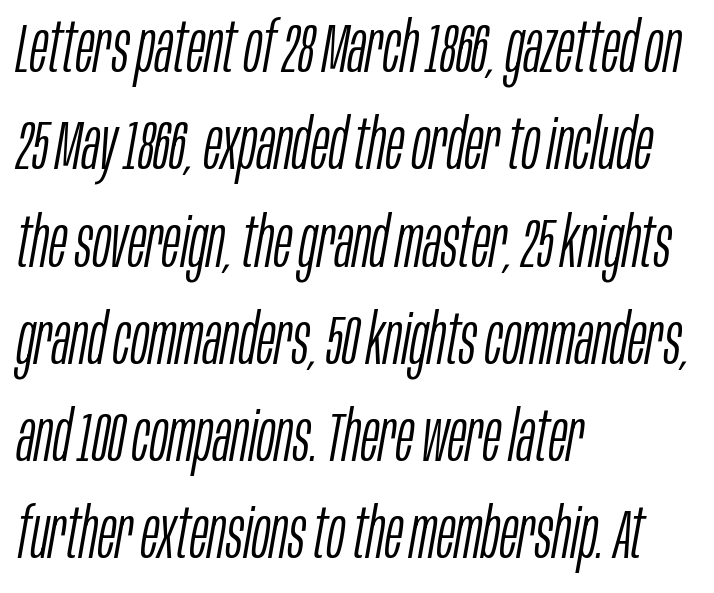
Q: Is the text bold? A: No.
Q: Is the text italic (slanted)? A: Yes, it leans right by about 10 degrees.
Q: Is the text underlined? A: No.
Q: How is the paragraph aligned? A: Left-aligned.
Q: Is the spacing between letters normal or unusually wide? A: Normal.
Q: Is the spacing between lines tight, normal or loose? A: Normal.
Q: Width (condensed, normal, or wide)? A: Condensed.
Q: Stroke contrast? A: Low.
Q: x-height? A: Large.
Q: Monospaced? A: No.
